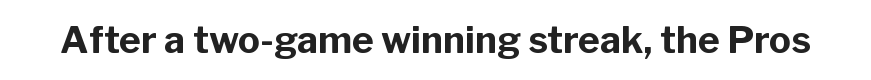
Q: Is the text bold? A: Yes.
Q: Is the text italic (slanted)? A: No, it is upright.
Q: Is the typeface a serif or a sans-serif typeface? A: Sans-serif.
Q: Is the text underlined? A: No.
Q: Is the spacing between letters normal or unusually wide? A: Normal.
Q: Width (condensed, normal, or wide)? A: Normal.
Q: Stroke contrast? A: Low.
Q: x-height? A: Medium.
Q: Monospaced? A: No.
